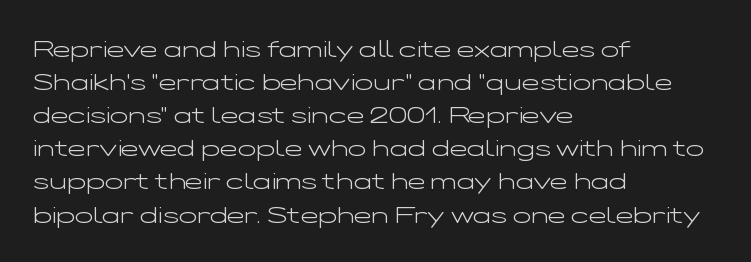
{"italic": "no", "bold": "no", "underline": "no", "align": "left", "line_spacing": "normal", "line_spacing_ratio": 1.38, "letter_spacing": "normal", "letter_spacing_em": 0.0, "glyph_px": 24}
